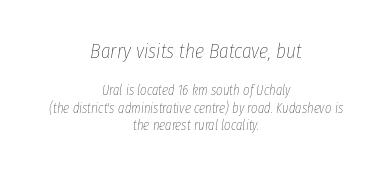
The image shows 21 px text type, italic (leaning right); set centered, normal line spacing (1.25x), normal letter spacing, not underlined; the first (top) block is 1.5x larger.
